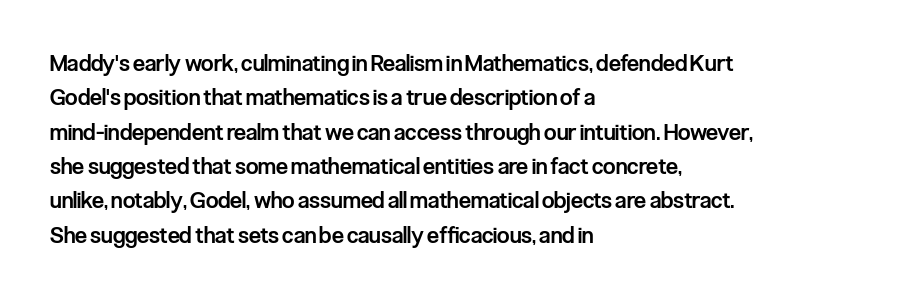
The lines in this sample share a left origin and differ only in where they stop. Firm but not heavy-handed strokes: this text is semibold. A typesetter would call this leading conventional body-copy spacing. Decoration check: the copy has no underline. There is no visible air inserted between adjacent glyphs. Ordinary non-slanted type is in use.
